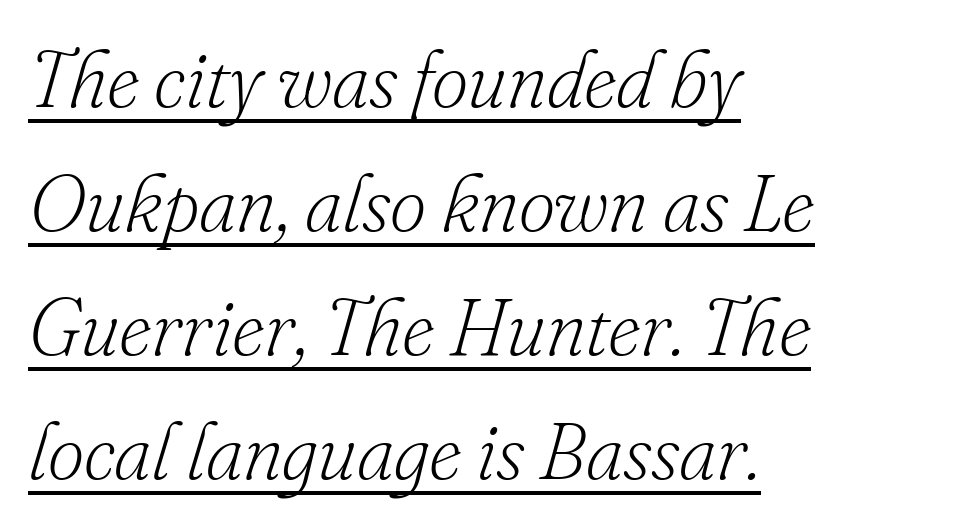
{"serif": "yes", "italic": "yes", "lean": "right", "slant_degrees": 16, "bold": "no", "weight": "light", "width": "normal", "stroke_contrast": "low", "x_height": "small", "monospaced": "no", "underline": "yes", "align": "left", "line_spacing": "normal", "line_spacing_ratio": 1.55, "letter_spacing": "normal", "letter_spacing_em": 0.0, "glyph_px": 80}
